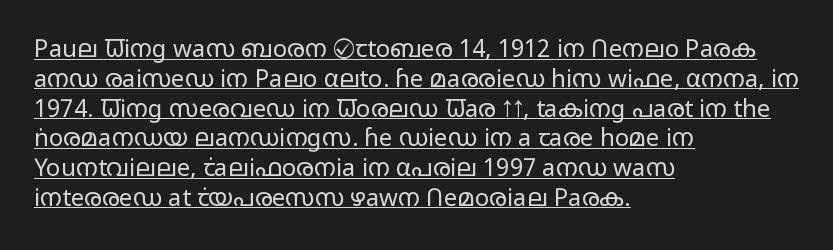
Each line starts at the same left margin while the right side varies. The characters are drawn with everyday or finer stroke widths. Posture: vertical. These lines keep a tight, regular rhythm from letter to letter. Underlined type.
